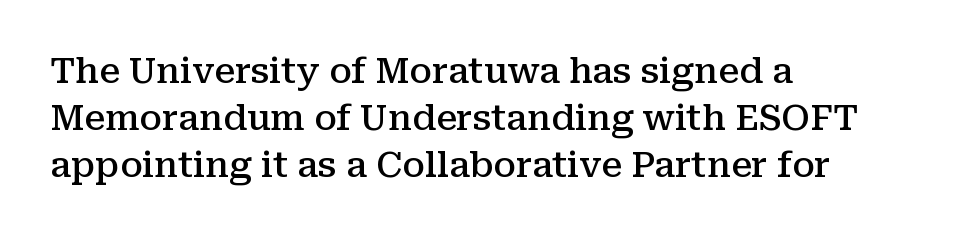
Q: Is the text bold? A: Semi-bold.
Q: Is the text italic (slanted)? A: No, it is upright.
Q: Is the typeface a serif or a sans-serif typeface? A: Serif.
Q: Is the text underlined? A: No.
Q: How is the paragraph aligned? A: Left-aligned.
Q: Is the spacing between letters normal or unusually wide? A: Normal.
Q: Is the spacing between lines tight, normal or loose? A: Normal.
Q: Width (condensed, normal, or wide)? A: Normal.
Q: Stroke contrast? A: Medium.
Q: x-height? A: Medium.
Q: Monospaced? A: No.
